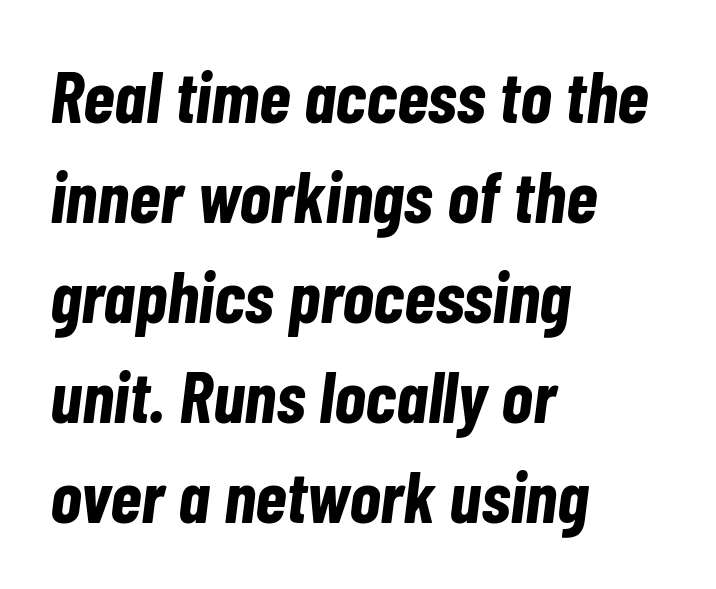
Q: Is the text bold? A: Yes.
Q: Is the text italic (slanted)? A: Yes, it leans right by about 7 degrees.
Q: Is the text underlined? A: No.
Q: How is the paragraph aligned? A: Left-aligned.
Q: Is the spacing between letters normal or unusually wide? A: Normal.
Q: Is the spacing between lines tight, normal or loose? A: Normal.
Q: Width (condensed, normal, or wide)? A: Condensed.
Q: Stroke contrast? A: Low.
Q: x-height? A: Medium.
Q: Monospaced? A: No.
